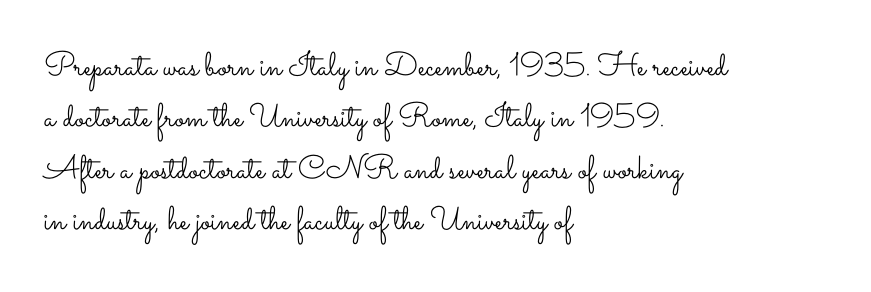
The image shows 33 px light, wide type; set left-aligned, normal line spacing (1.56x), normal letter spacing, not underlined; low stroke contrast and a small x-height.
